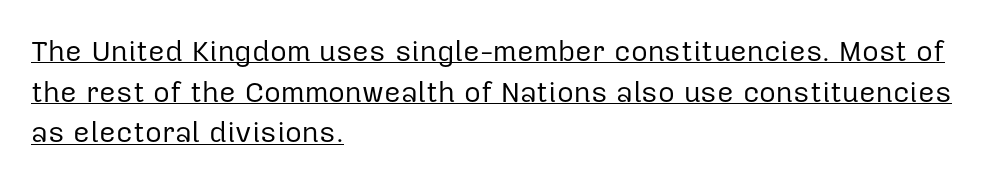
{"serif": "no", "italic": "no", "bold": "no", "weight": "regular", "width": "normal", "stroke_contrast": "low", "x_height": "medium", "monospaced": "no", "underline": "yes", "align": "left", "line_spacing": "normal", "line_spacing_ratio": 1.4, "letter_spacing": "normal", "letter_spacing_em": 0.0, "glyph_px": 29}
